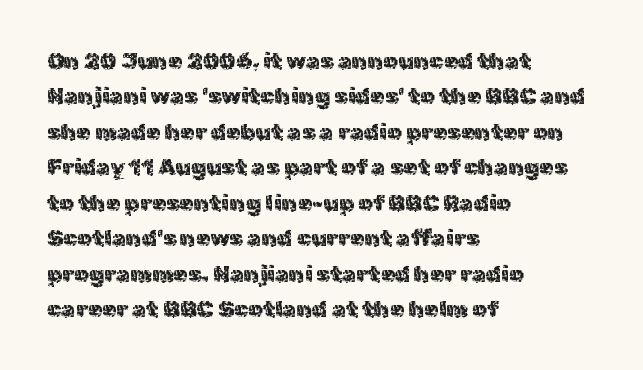
The face looks like a standard text weight, possibly lighter. Vertical strokes here are truly vertical. These lines keep a tight, regular rhythm from letter to letter. Leading matches the norm, producing a regular column. Left-aligned paragraph, ragged on the right. The space directly below the letters is spotless.
